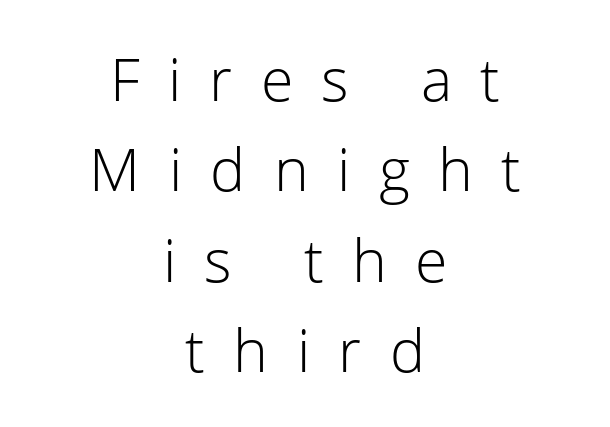
The image shows 59 px light sans-serif type, upright; set centered, normal line spacing (1.53x), unusually wide letter spacing (+0.48 em), not underlined; low stroke contrast and a medium x-height.
